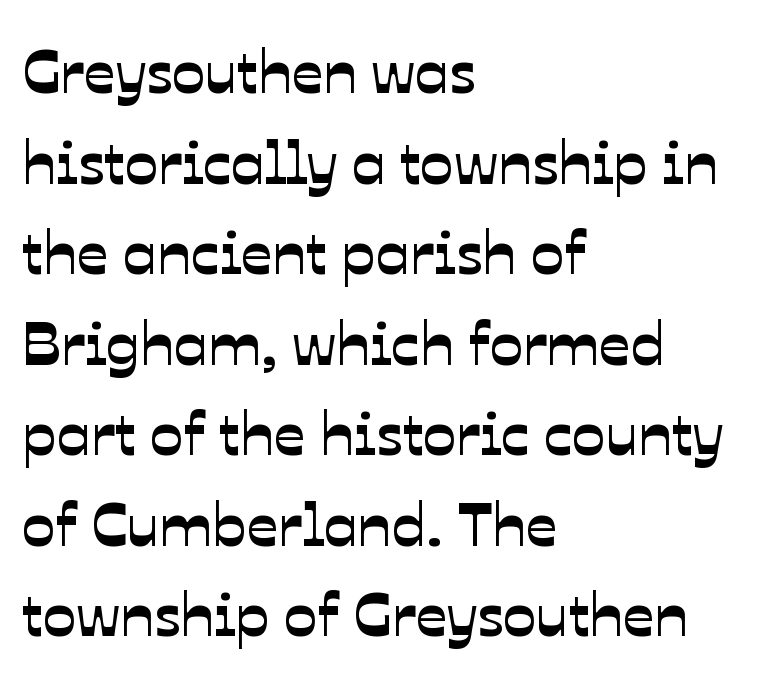
Each letter keeps its own natural width here, so spacing adapts to shape. The lines in this sample share a left origin and differ only in where they stop. What's the leading like? Ordinary, nothing unusual. Words appear dense and cohesive because spacing is normal. The rendering shows plain stroke endings on the letterforms — a sans-serif design.
